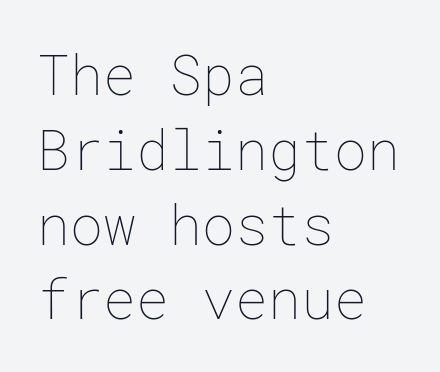
Q: Is the text bold? A: No.
Q: Is the text italic (slanted)? A: No, it is upright.
Q: Is the text underlined? A: No.
Q: How is the paragraph aligned? A: Left-aligned.
Q: Is the spacing between letters normal or unusually wide? A: Normal.
Q: Is the spacing between lines tight, normal or loose? A: Normal.
Q: Width (condensed, normal, or wide)? A: Normal.
Q: Stroke contrast? A: Low.
Q: x-height? A: Medium.
